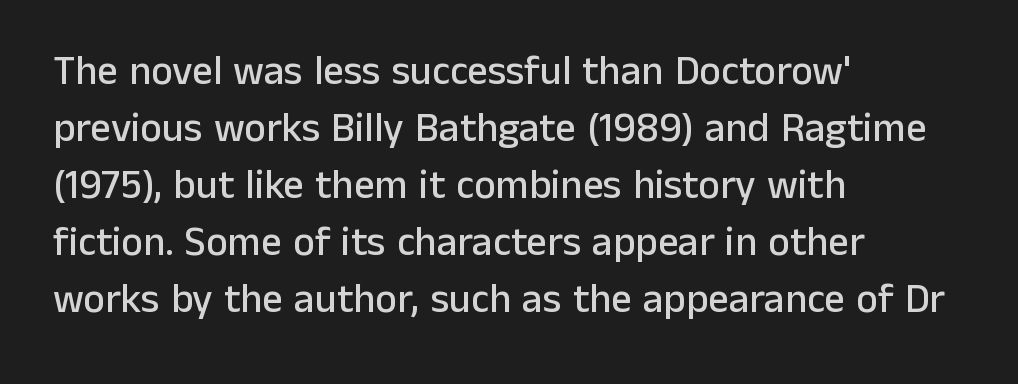
Q: Is the text italic (slanted)? A: No, it is upright.
Q: Is the typeface a serif or a sans-serif typeface? A: Sans-serif.
Q: Is the text underlined? A: No.
Q: How is the paragraph aligned? A: Left-aligned.
Q: Is the spacing between letters normal or unusually wide? A: Normal.
Q: Is the spacing between lines tight, normal or loose? A: Normal.
Q: Width (condensed, normal, or wide)? A: Normal.
Q: Stroke contrast? A: Low.
Q: x-height? A: Medium.
Q: Monospaced? A: No.
